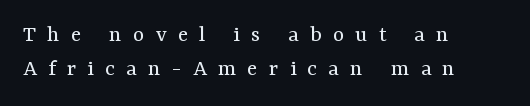
Quick note: underline off. This sample uses expanded letter spacing, leaving extra air between glyphs. Characters remain perfectly vertical along every line. The rendering uses a moderate line-height, typical for paragraphs.
